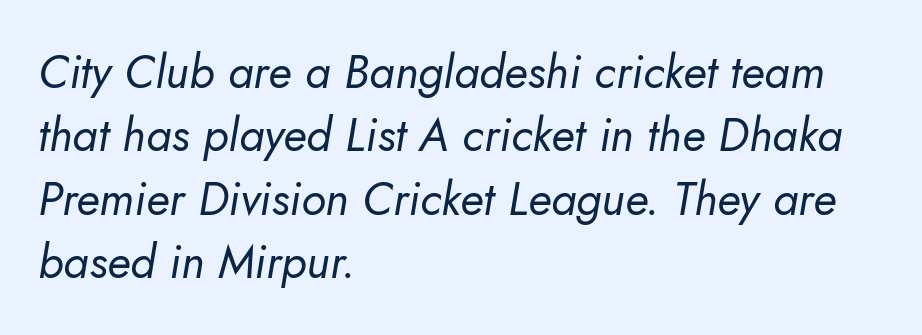
{"italic": "yes", "lean": "right", "slant_degrees": 10, "bold": "no", "weight": "regular", "width": "normal", "stroke_contrast": "low", "x_height": "small", "monospaced": "no", "underline": "no", "align": "left", "line_spacing": "normal", "line_spacing_ratio": 1.38, "letter_spacing": "normal", "letter_spacing_em": 0.0, "glyph_px": 46}
